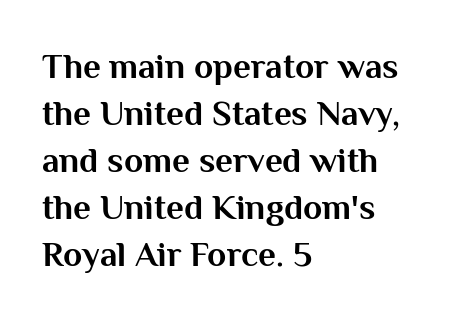
Thick stems and heavy bowls — unmistakably bold. The letters stand straight up with perfectly vertical stems. Glance below the letters and you will spot only blank space. The glyphs in this specimen are sans serif.
